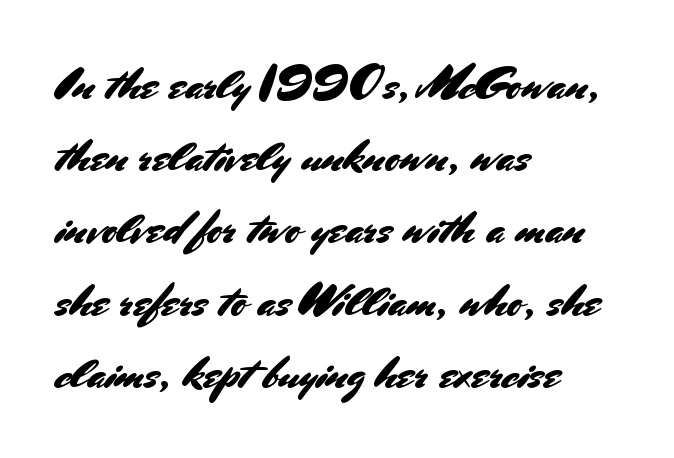
The image shows 46 px sans-serif type; set left-aligned, normal line spacing (1.57x), normal letter spacing, not underlined; medium stroke contrast and a small x-height.
